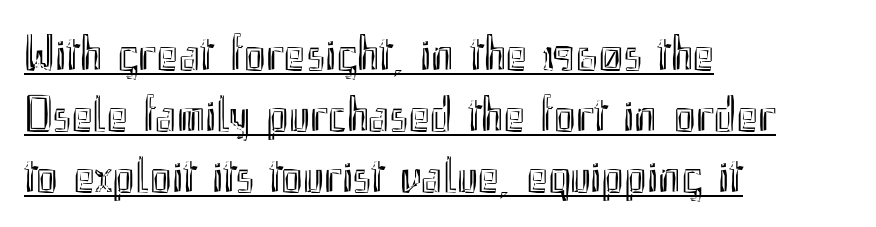
The image shows 51 px condensed type, upright; set left-aligned, line spacing 1.2x, normal letter spacing, underlined; a small x-height.
